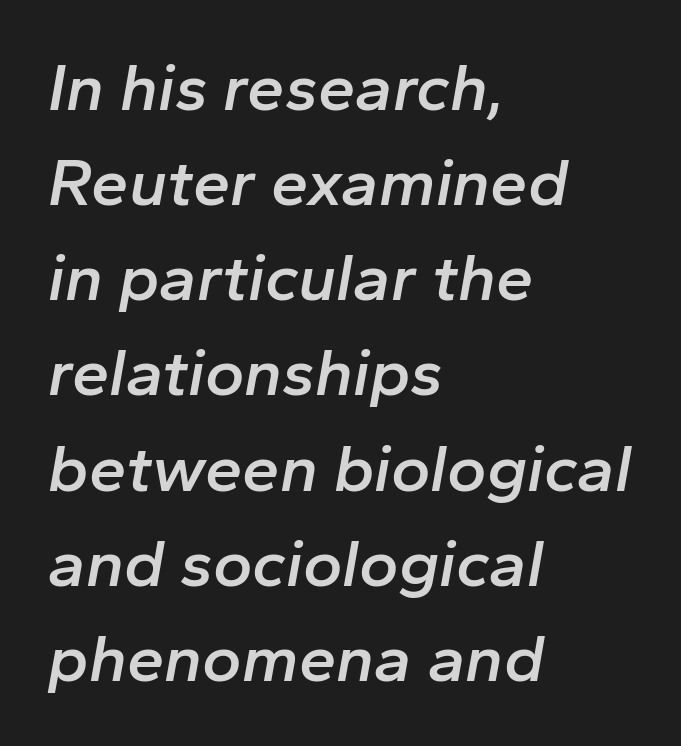
Q: Is the text bold? A: Semi-bold.
Q: Is the text italic (slanted)? A: Yes, it leans right by about 10 degrees.
Q: Is the text underlined? A: No.
Q: How is the paragraph aligned? A: Left-aligned.
Q: Is the spacing between letters normal or unusually wide? A: Normal.
Q: Is the spacing between lines tight, normal or loose? A: Normal.
Q: Width (condensed, normal, or wide)? A: Normal.
Q: Stroke contrast? A: Low.
Q: x-height? A: Medium.
Q: Monospaced? A: No.
